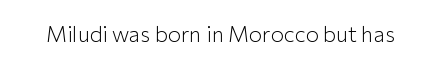
Q: Is the text bold? A: No.
Q: Is the text italic (slanted)? A: No, it is upright.
Q: Is the text underlined? A: No.
Q: Is the spacing between letters normal or unusually wide? A: Normal.
